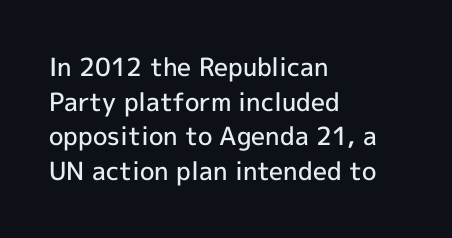
{"italic": "no", "bold": "semi", "underline": "no", "align": "left", "line_spacing": "normal", "line_spacing_ratio": 1.39, "letter_spacing": "normal", "letter_spacing_em": 0.0, "glyph_px": 25}
